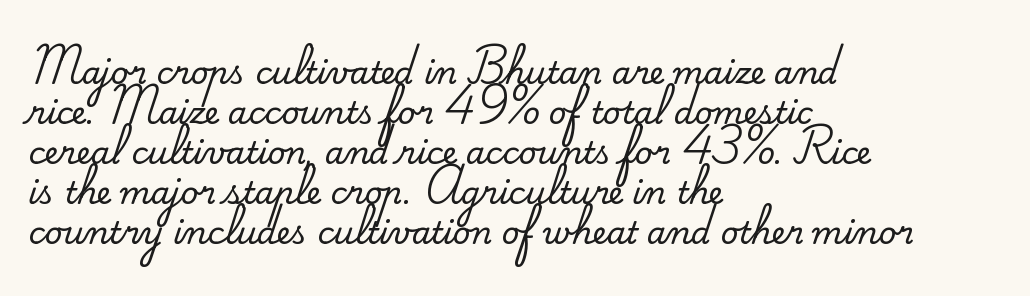
Q: Is the text italic (slanted)? A: Yes.
Q: Is the typeface a serif or a sans-serif typeface? A: Serif.
Q: Is the text underlined? A: No.
Q: How is the paragraph aligned? A: Left-aligned.
Q: Is the spacing between letters normal or unusually wide? A: Normal.
Q: Is the spacing between lines tight, normal or loose? A: Normal.
Q: Width (condensed, normal, or wide)? A: Normal.
Q: Stroke contrast? A: Medium.
Q: x-height? A: Small.
Q: Monospaced? A: No.
